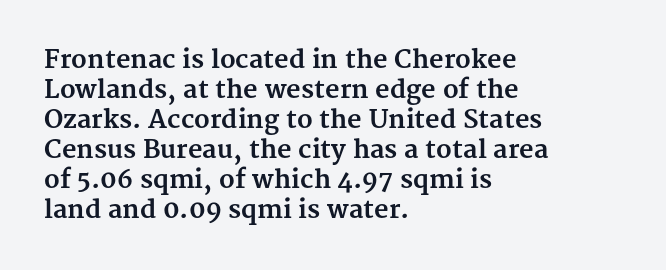
Default kerning and tracking; the words read as compact shapes. The letters stand upright; this is a roman face. Pretty heavy lettering here — definitely bold. The words here are not underlined.
